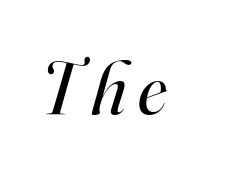
The area under the type is left untouched. Looks like regular typesetting: each glyph gets only the width it needs. Summary of weight: not heavy and not bold. The face used here is seriffed, in the tradition of book romans. The passage shown leans; its letterforms are oblique.
